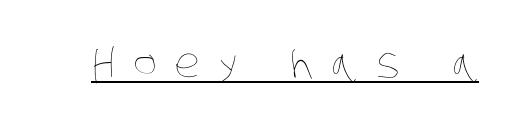
Q: Is the text bold? A: No.
Q: Is the text underlined? A: Yes.
Q: Is the spacing between letters normal or unusually wide? A: Unusually wide.
Q: Width (condensed, normal, or wide)? A: Condensed.
Q: Stroke contrast? A: Low.
Q: x-height? A: Large.
Q: Monospaced? A: No.
